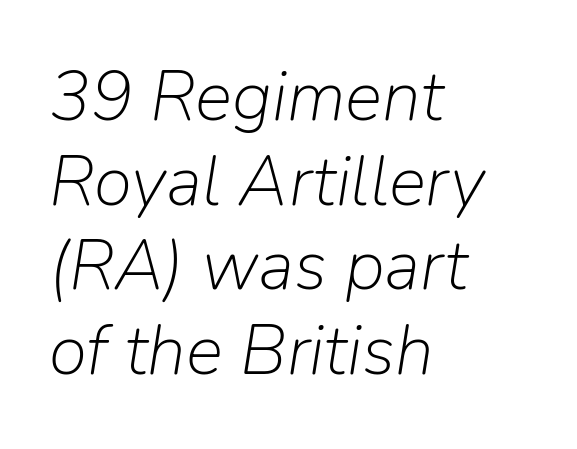
Honestly, the letter spacing is just normal — you wouldn't notice it. These lines are set flush left with a ragged right edge. Check under the words: just untouched page. A quiet, ordinary-to-light weight characterises the typeface. Does the lettering tilt? It does — this is italic. A typesetter would call this proportional, since set widths differ per character.
